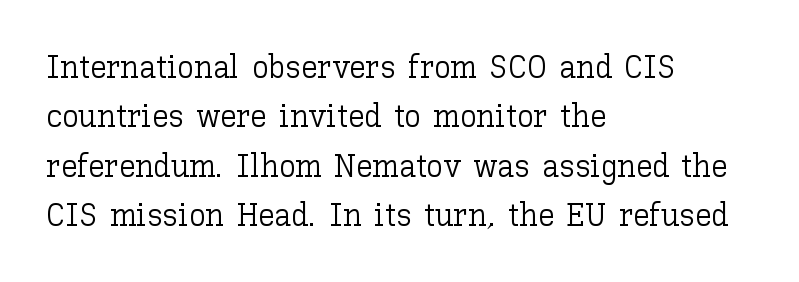
{"italic": "no", "bold": "no", "weight": "light", "width": "normal", "stroke_contrast": "low", "x_height": "medium", "monospaced": "no", "underline": "no", "align": "left", "line_spacing": "normal", "line_spacing_ratio": 1.5, "letter_spacing": "normal", "letter_spacing_em": 0.0, "glyph_px": 33}
